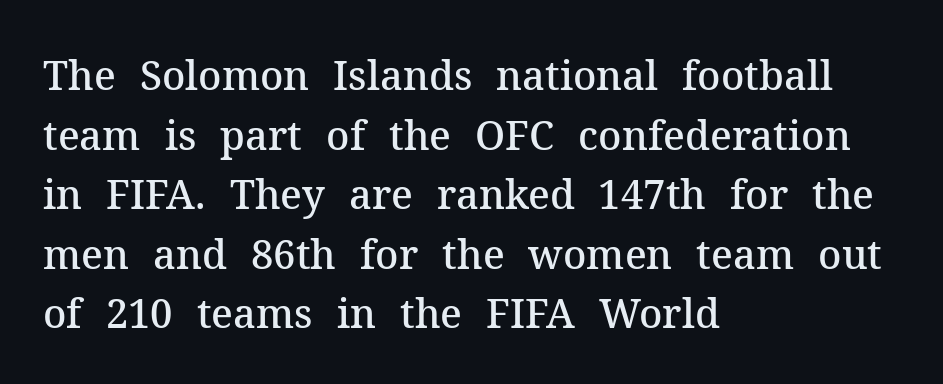
{"serif": "yes", "italic": "no", "bold": "semi", "weight": "semibold", "width": "normal", "stroke_contrast": "medium", "x_height": "medium", "monospaced": "no", "underline": "no", "align": "left", "line_spacing": "normal", "line_spacing_ratio": 1.49, "letter_spacing": "normal", "letter_spacing_em": 0.0, "glyph_px": 40}
